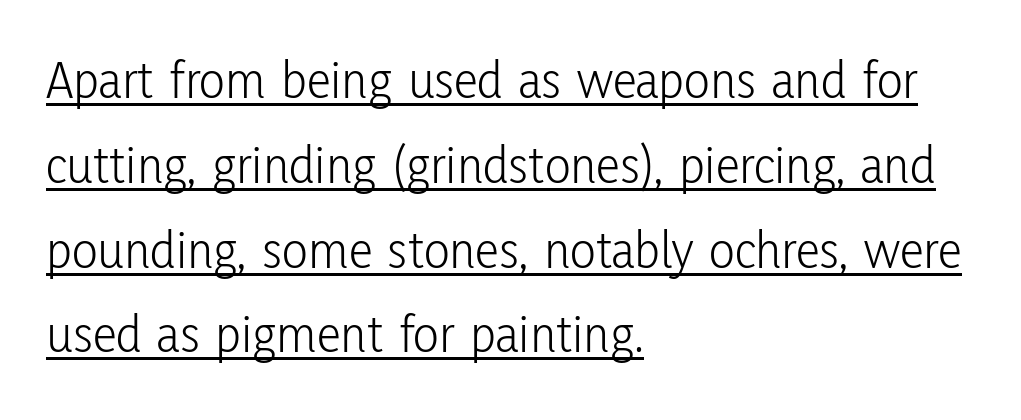
The typesetting does not lean heavy: it is not bold. The font's upright variant was chosen for this text. Look at the tracking — it's just the regular setting, nothing added. Normally led — the rows are evenly, conventionally spaced. The sample's only ornament is a line tracing under the words.
